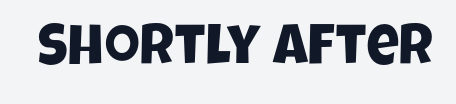
Q: Is the typeface a serif or a sans-serif typeface? A: Sans-serif.
Q: Is the text underlined? A: No.
Q: Is the spacing between letters normal or unusually wide? A: Normal.
Q: Width (condensed, normal, or wide)? A: Condensed.
Q: Stroke contrast? A: Low.
Q: x-height? A: Large.
Q: Monospaced? A: No.
